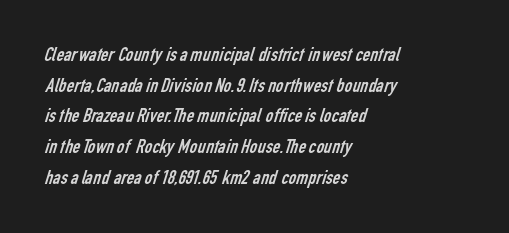
The image shows 21 px text type; set left-aligned, normal line spacing (1.46x), normal letter spacing, not underlined.
